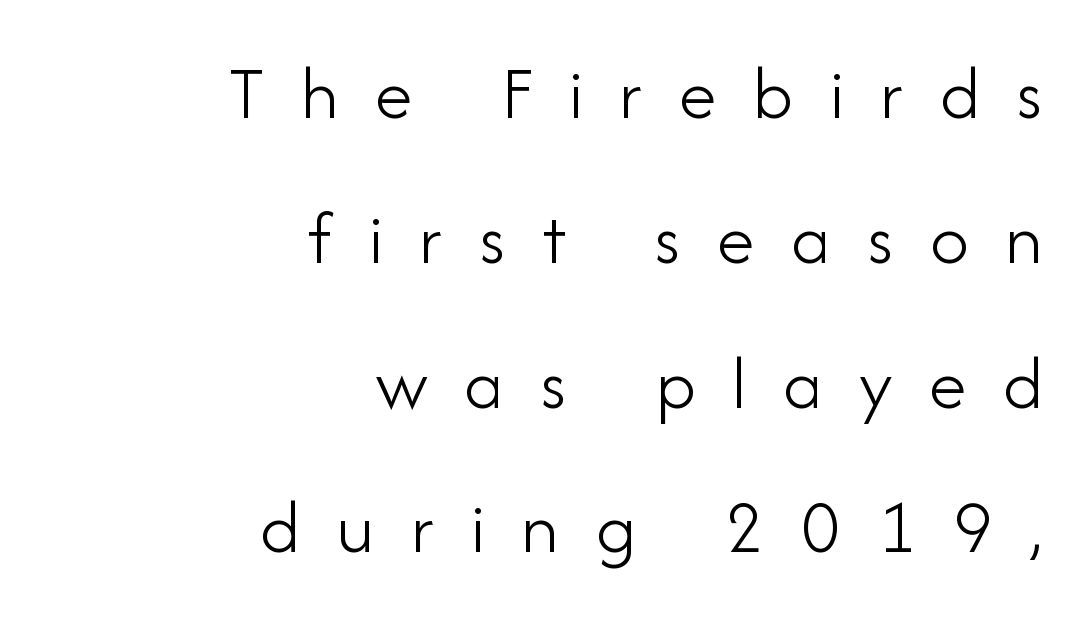
{"serif": "no", "italic": "no", "bold": "no", "weight": "light", "width": "normal", "stroke_contrast": "low", "x_height": "small", "monospaced": "no", "underline": "no", "align": "right", "line_spacing_ratio": 1.88, "letter_spacing": "wide", "letter_spacing_em": 0.47, "glyph_px": 77}
